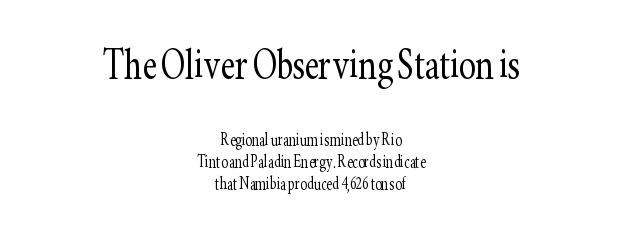
The image shows 50 px light, condensed serif type, upright; set centered, tight line spacing (1.1x), normal letter spacing, not underlined; the first (top) block is 2.5x larger; low stroke contrast and a small x-height.
